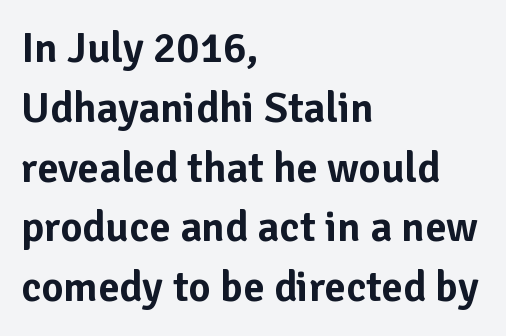
The face used here is rendered with its standard letterfit. The lines are quadded left. This block has exactly the height ordinary leading produces. Check the space under the baseline: it is left empty. A typesetter would mark this as roman, not italic.
